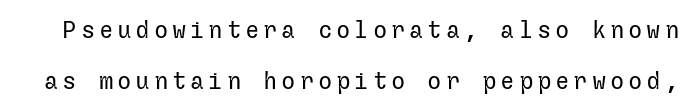
The image shows 24 px text type, upright; set loose line spacing (2.11x), not underlined.
